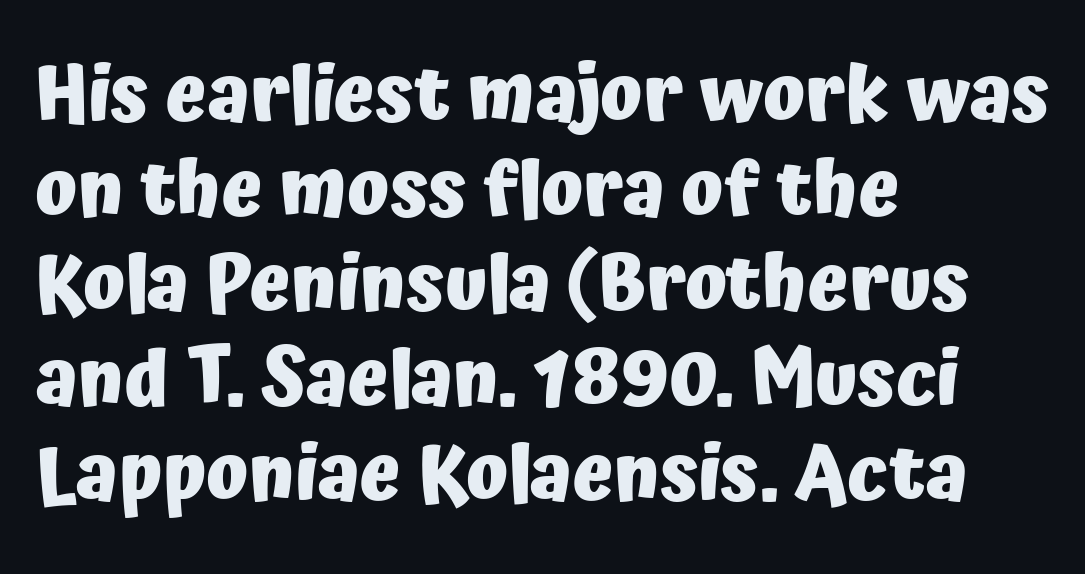
Q: Is the text bold? A: Yes.
Q: Is the text italic (slanted)? A: No, it is upright.
Q: Is the typeface a serif or a sans-serif typeface? A: Sans-serif.
Q: Is the text underlined? A: No.
Q: How is the paragraph aligned? A: Left-aligned.
Q: Is the spacing between letters normal or unusually wide? A: Normal.
Q: Width (condensed, normal, or wide)? A: Normal.
Q: Stroke contrast? A: Low.
Q: x-height? A: Medium.
Q: Monospaced? A: No.
